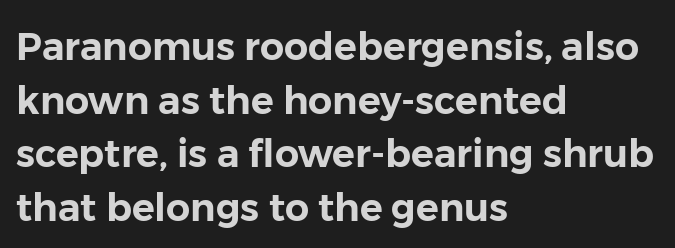
Q: Is the text italic (slanted)? A: No, it is upright.
Q: Is the typeface a serif or a sans-serif typeface? A: Sans-serif.
Q: Is the text underlined? A: No.
Q: How is the paragraph aligned? A: Left-aligned.
Q: Is the spacing between letters normal or unusually wide? A: Normal.
Q: Is the spacing between lines tight, normal or loose? A: Normal.
Q: Width (condensed, normal, or wide)? A: Normal.
Q: Stroke contrast? A: Low.
Q: x-height? A: Medium.
Q: Monospaced? A: No.
